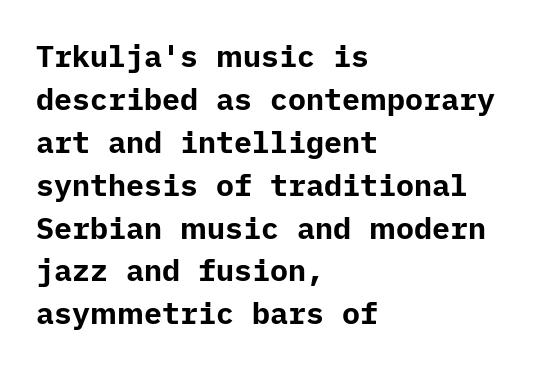
The image shows 30 px bold sans-serif type, upright; set left-aligned, normal line spacing (1.43x), normal letter spacing, not underlined; low stroke contrast and a medium x-height.
